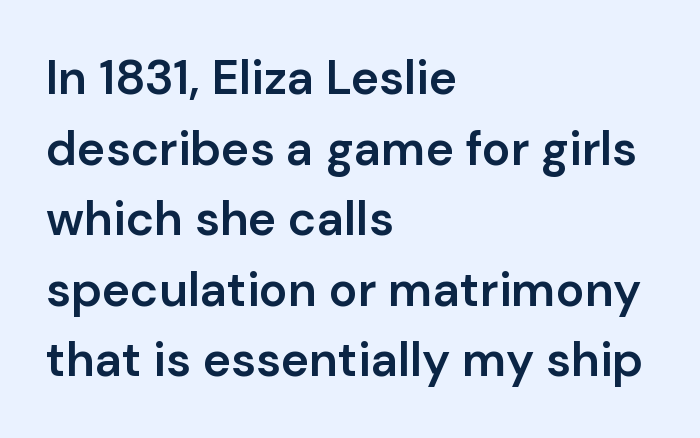
{"serif": "no", "italic": "no", "bold": "semi", "weight": "semibold", "width": "normal", "stroke_contrast": "low", "x_height": "medium", "monospaced": "no", "underline": "no", "align": "left", "line_spacing": "normal", "line_spacing_ratio": 1.47, "letter_spacing": "normal", "letter_spacing_em": 0.0, "glyph_px": 48}
